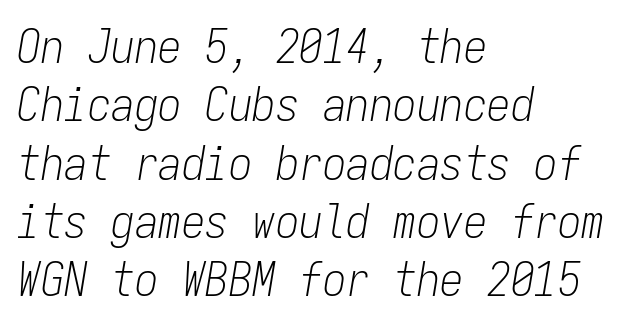
The image shows 47 px light, condensed type, italic (leaning right), monospaced; set left-aligned, line spacing 1.24x, normal letter spacing, not underlined; low stroke contrast and a medium x-height.
